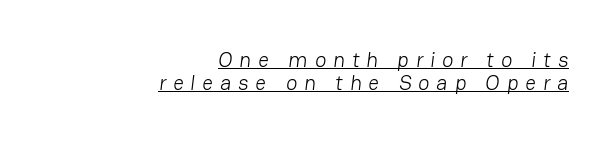
{"bold": "no", "underline": "yes", "align": "right", "line_spacing": "tight", "line_spacing_ratio": 1.09, "letter_spacing": "wide", "letter_spacing_em": 0.33, "glyph_px": 21}
